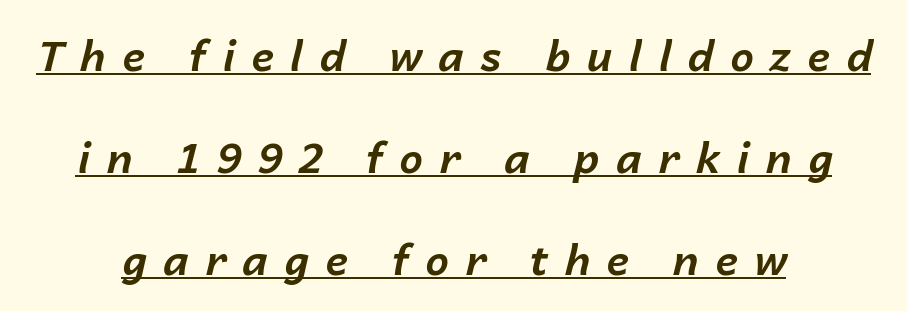
The glyphs have the mass of a bold cut. These lines stand farther apart than default settings would place them. Each letter keeps its own natural width here, so spacing adapts to shape. Like a heading marked for emphasis, these lines bear an underscore. One-word summary of the alignment: center.
